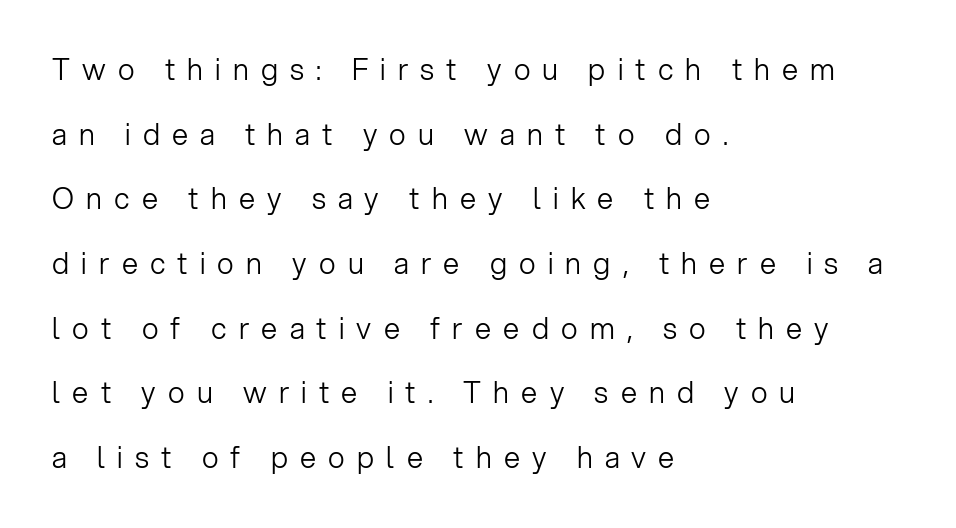
There is plenty of visible air inserted between adjacent glyphs. The passage is arranged the way most books set body copy — flush left. Character widths vary here, with narrow letters taking less room than wide ones. Widely set lines give the paragraph a tall, airy silhouette.
